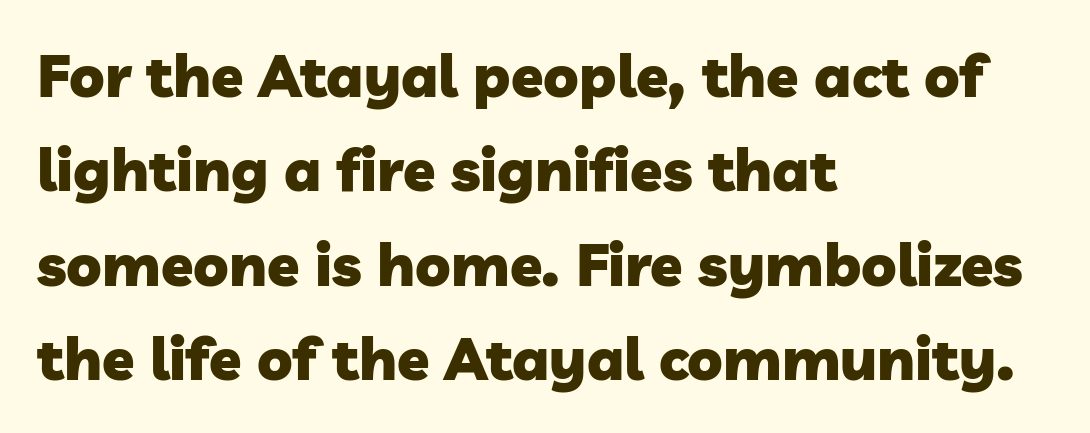
Q: Is the text bold? A: Yes.
Q: Is the typeface a serif or a sans-serif typeface? A: Sans-serif.
Q: Is the text underlined? A: No.
Q: How is the paragraph aligned? A: Left-aligned.
Q: Is the spacing between letters normal or unusually wide? A: Normal.
Q: Is the spacing between lines tight, normal or loose? A: Normal.
Q: Width (condensed, normal, or wide)? A: Normal.
Q: Stroke contrast? A: Low.
Q: x-height? A: Medium.
Q: Monospaced? A: No.
